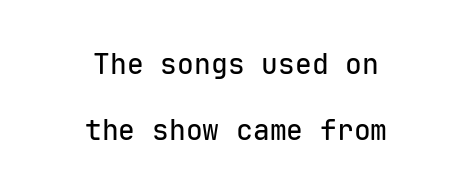
The image shows 28 px sans-serif type, upright, monospaced; set centered, loose line spacing (2.37x), normal letter spacing, not underlined; low stroke contrast and a medium x-height.
